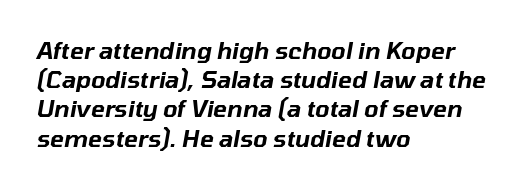
Q: Is the text italic (slanted)? A: Yes, it leans right by about 10 degrees.
Q: Is the text underlined? A: No.
Q: How is the paragraph aligned? A: Left-aligned.
Q: Is the spacing between letters normal or unusually wide? A: Normal.
Q: Is the spacing between lines tight, normal or loose? A: Normal.
